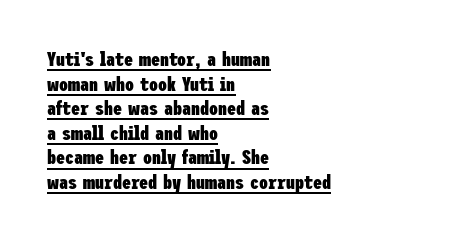
Tall strokes in this sample are plumb rather than angled. Caption: multi-line text, flush left, ragged right. Does a line run under the words? Yes, clearly. The strokes are fattened all the way to bold.
